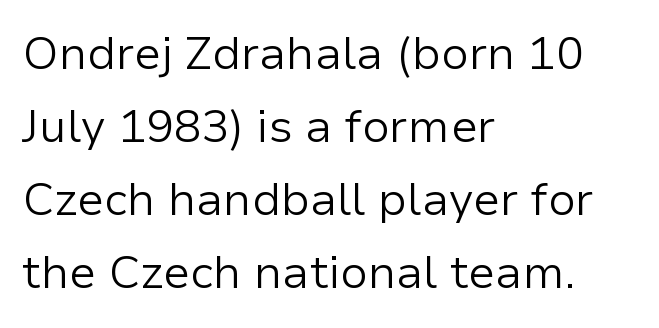
The image shows 46 px light sans-serif type, upright; set left-aligned, normal line spacing (1.59x), normal letter spacing, not underlined; low stroke contrast and a medium x-height.
